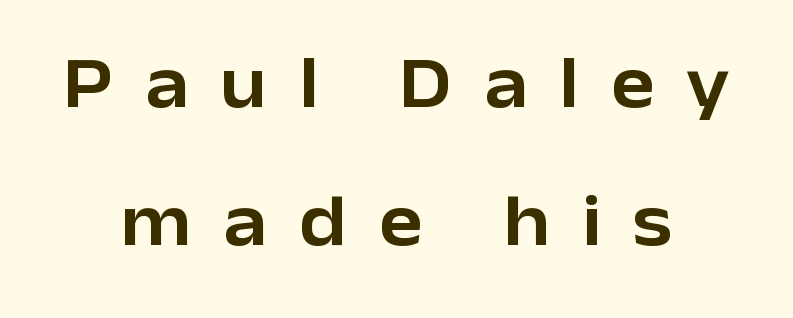
{"serif": "no", "italic": "no", "width": "normal", "stroke_contrast": "low", "x_height": "medium", "monospaced": "no", "underline": "no", "line_spacing_ratio": 1.86, "letter_spacing": "wide", "letter_spacing_em": 0.43, "glyph_px": 74}
